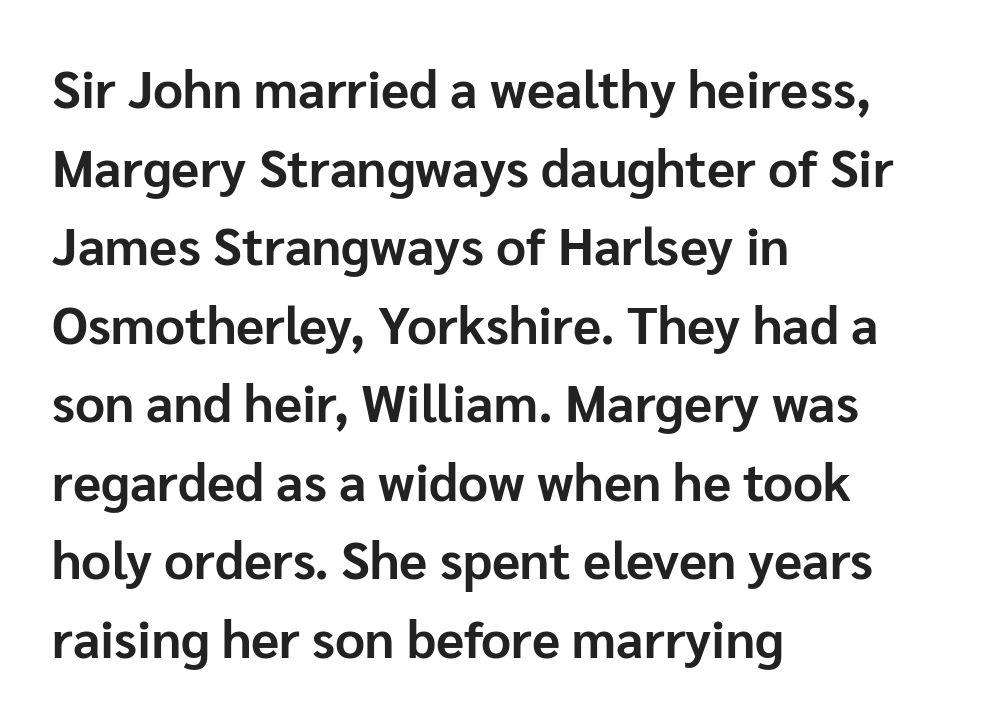
{"serif": "no", "italic": "no", "bold": "yes", "weight": "bold", "width": "normal", "stroke_contrast": "low", "x_height": "medium", "monospaced": "no", "underline": "no", "align": "left", "line_spacing": "normal", "line_spacing_ratio": 1.51, "letter_spacing": "normal", "letter_spacing_em": 0.0, "glyph_px": 52}
